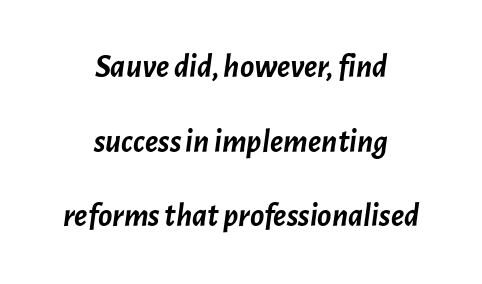
{"italic": "yes", "lean": "right", "slant_degrees": 7, "bold": "yes", "weight": "semibold", "width": "normal", "stroke_contrast": "low", "x_height": "medium", "monospaced": "no", "underline": "no", "align": "center", "line_spacing": "loose", "line_spacing_ratio": 2.26, "letter_spacing": "normal", "letter_spacing_em": 0.0, "glyph_px": 33}
